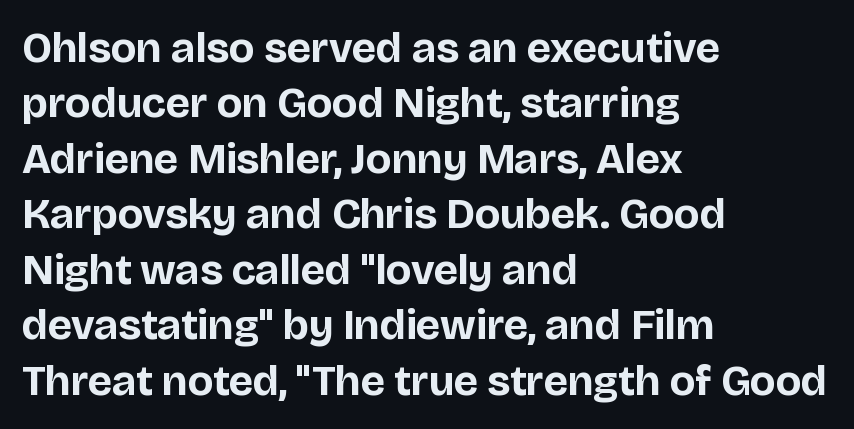
Q: Is the text bold? A: Yes.
Q: Is the text italic (slanted)? A: No, it is upright.
Q: Is the typeface a serif or a sans-serif typeface? A: Sans-serif.
Q: Is the text underlined? A: No.
Q: How is the paragraph aligned? A: Left-aligned.
Q: Is the spacing between letters normal or unusually wide? A: Normal.
Q: Is the spacing between lines tight, normal or loose? A: Normal.
Q: Width (condensed, normal, or wide)? A: Normal.
Q: Stroke contrast? A: Low.
Q: x-height? A: Large.
Q: Monospaced? A: No.
